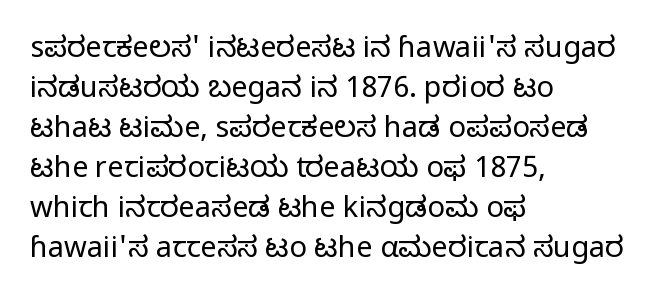
Q: Is the text bold? A: No.
Q: Is the text italic (slanted)? A: No, it is upright.
Q: Is the typeface a serif or a sans-serif typeface? A: Sans-serif.
Q: Is the text underlined? A: No.
Q: How is the paragraph aligned? A: Left-aligned.
Q: Is the spacing between letters normal or unusually wide? A: Normal.
Q: Is the spacing between lines tight, normal or loose? A: Normal.
Q: Width (condensed, normal, or wide)? A: Normal.
Q: Stroke contrast? A: Low.
Q: x-height? A: Medium.
Q: Monospaced? A: No.
